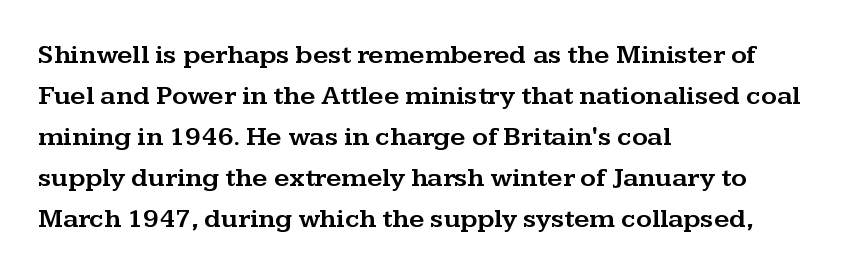
Underlining? Definitely not there. The passage shown stacks its lines at a standard gap. Tall strokes in this sample are plumb rather than angled. Is the block centered? No — it sits flush against the left margin.
